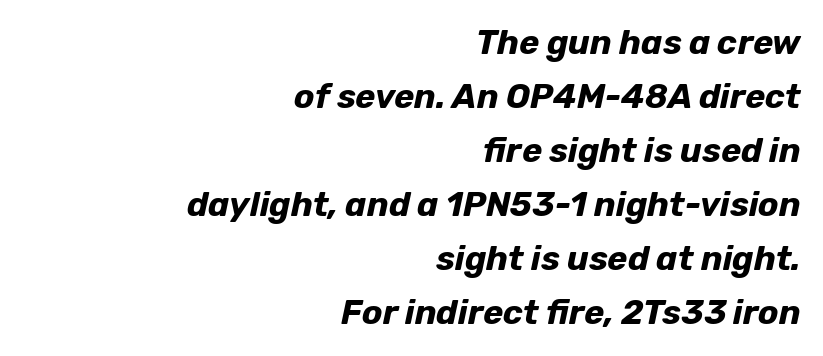
The leading is moderate, giving the passage an even texture. Layout note: lines flush right. Proportional: the letters do not fall into vertical columns. Look at the stroke-to-counter ratio: heavy, a bold. The rendering applies a slant to the glyphs.
